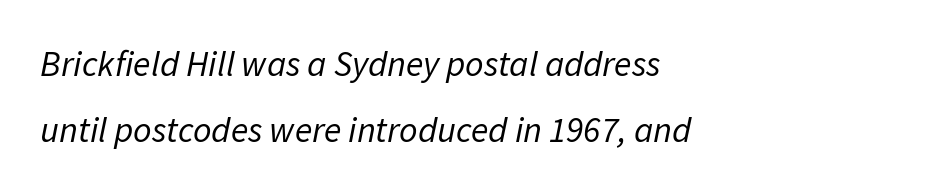
{"italic": "yes", "lean": "right", "slant_degrees": 11, "bold": "no", "weight": "regular", "width": "normal", "stroke_contrast": "low", "x_height": "medium", "monospaced": "no", "underline": "no", "align": "left", "line_spacing_ratio": 1.82, "letter_spacing": "normal", "letter_spacing_em": 0.0, "glyph_px": 36}
